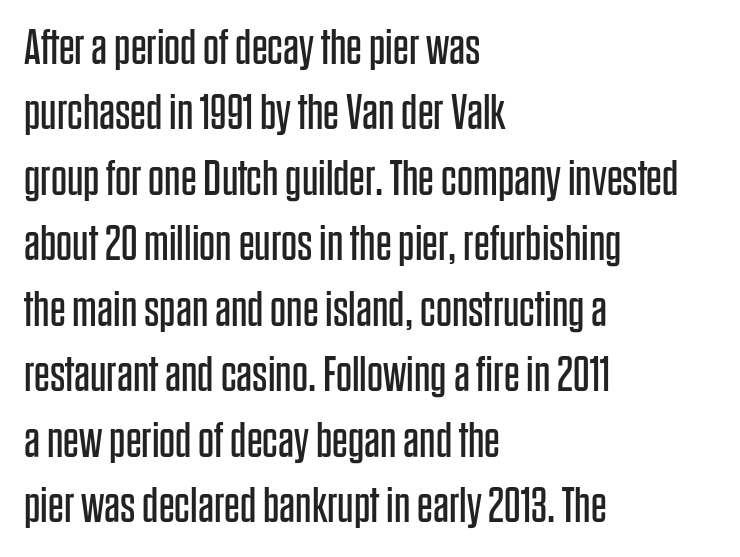
Q: Is the text bold? A: No.
Q: Is the text italic (slanted)? A: No, it is upright.
Q: Is the typeface a serif or a sans-serif typeface? A: Sans-serif.
Q: Is the text underlined? A: No.
Q: How is the paragraph aligned? A: Left-aligned.
Q: Is the spacing between letters normal or unusually wide? A: Normal.
Q: Is the spacing between lines tight, normal or loose? A: Normal.
Q: Width (condensed, normal, or wide)? A: Condensed.
Q: Stroke contrast? A: Low.
Q: x-height? A: Large.
Q: Monospaced? A: No.
